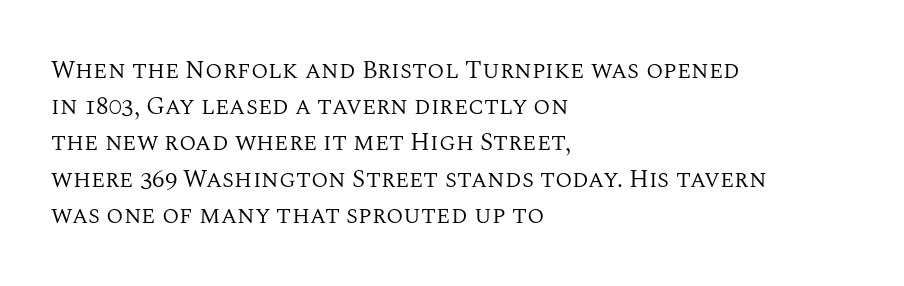
The cut favours lightness, reaching ordinary text weight at its darkest. Left-aligned paragraph, ragged on the right. There is no visible air inserted between adjacent glyphs. Has an underline been added? It has not. Upright lettering throughout. Leading matches the norm, producing a regular column.
